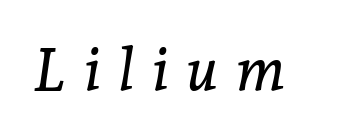
Q: Is the text italic (slanted)? A: Yes, it leans right by about 7 degrees.
Q: Is the typeface a serif or a sans-serif typeface? A: Serif.
Q: Is the text underlined? A: No.
Q: Is the spacing between letters normal or unusually wide? A: Unusually wide.
Q: Width (condensed, normal, or wide)? A: Normal.
Q: Stroke contrast? A: Low.
Q: x-height? A: Medium.
Q: Monospaced? A: No.
